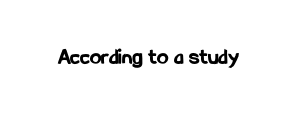
The image shows 23 px bold type, upright; set normal letter spacing, not underlined.
